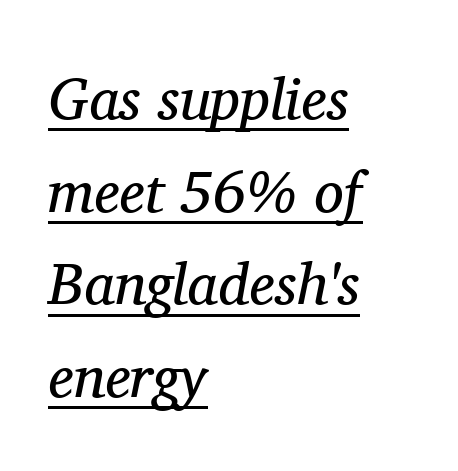
The image shows 59 px regular-weight serif type, italic (leaning right); set left-aligned, normal line spacing (1.57x), normal letter spacing, underlined; medium stroke contrast and a medium x-height.
